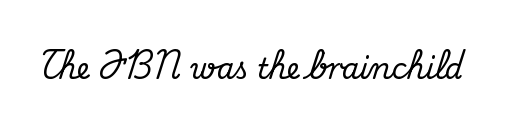
Q: Is the text italic (slanted)? A: Yes.
Q: Is the typeface a serif or a sans-serif typeface? A: Serif.
Q: Is the text underlined? A: No.
Q: Is the spacing between letters normal or unusually wide? A: Normal.
Q: Width (condensed, normal, or wide)? A: Normal.
Q: Stroke contrast? A: Medium.
Q: x-height? A: Small.
Q: Monospaced? A: No.
